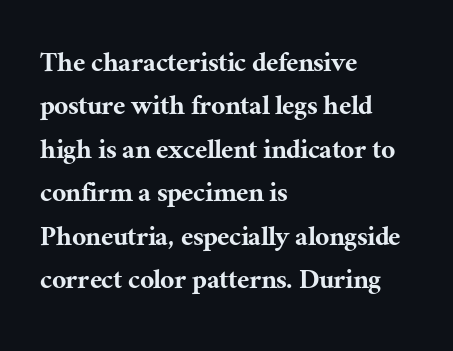
Proportional: the letters do not fall into vertical columns. Nope, not italic — everything's standing straight. The rendering keeps characters at their native spacing. Normally led — the rows are evenly, conventionally spaced. Descenders hang freely into open space.
